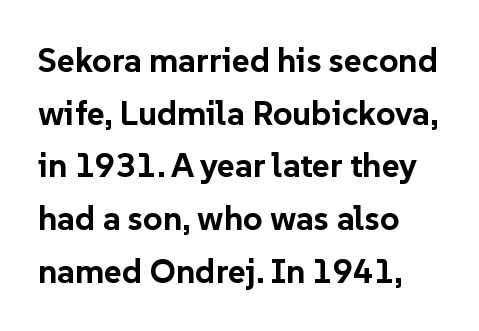
{"serif": "no", "italic": "no", "bold": "yes", "weight": "bold", "width": "normal", "stroke_contrast": "low", "x_height": "medium", "monospaced": "no", "underline": "no", "align": "left", "line_spacing": "normal", "line_spacing_ratio": 1.55, "letter_spacing": "normal", "letter_spacing_em": 0.0, "glyph_px": 34}
